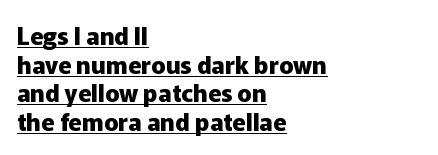
The image shows 24 px bold type, upright; set left-aligned, line spacing 1.19x, normal letter spacing, underlined.
